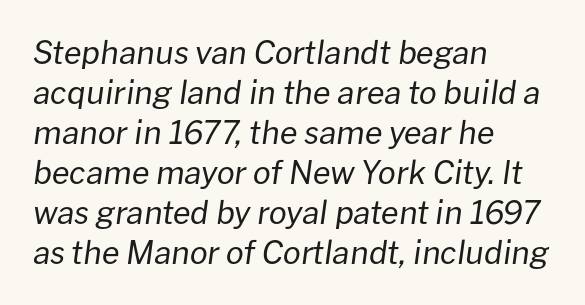
Q: Is the text bold? A: No.
Q: Is the text italic (slanted)? A: Yes, it leans right by about 8 degrees.
Q: Is the text underlined? A: No.
Q: How is the paragraph aligned? A: Left-aligned.
Q: Is the spacing between letters normal or unusually wide? A: Normal.
Q: Is the spacing between lines tight, normal or loose? A: Normal.
Q: Width (condensed, normal, or wide)? A: Normal.
Q: Stroke contrast? A: Low.
Q: x-height? A: Medium.
Q: Monospaced? A: No.
